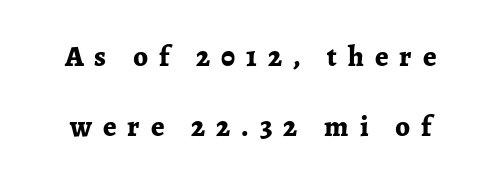
Unmarked baselines from the first word to the last. Reading down the column, the eye jumps a long way to each next line. Every stem runs plumb, perpendicular to the baseline. Compared with an ordinary text face, these strokes are far heavier — a full bold.
